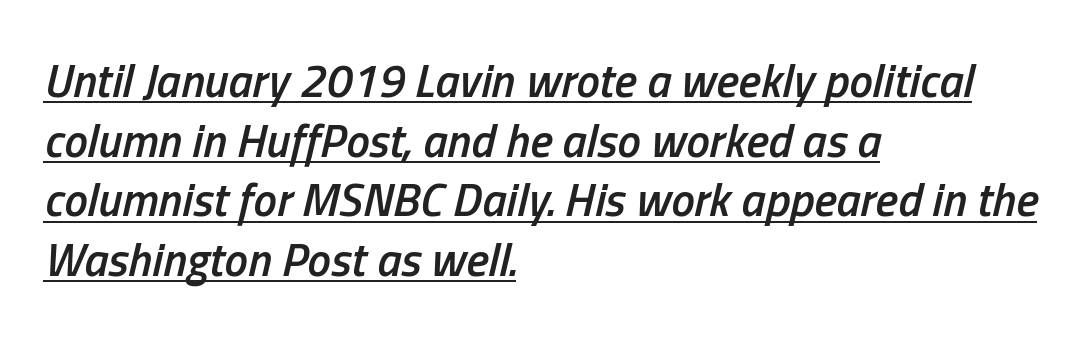
Glance below the letters and you will spot a drawn line. Characters follow at the spacing the type designer built in. Left-aligned paragraph, ragged on the right. As a designer I'd log this as weight 600, semibold.
